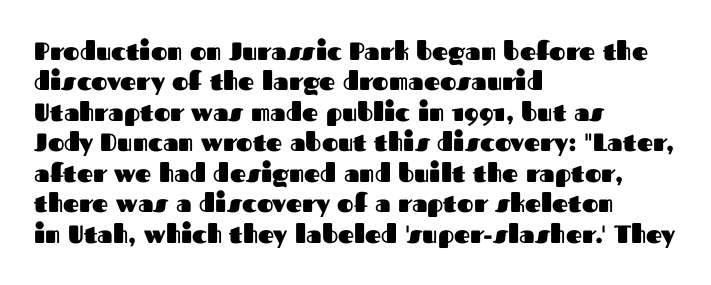
Each line starts at the same left margin while the right side varies. Words appear dense and cohesive because spacing is normal. What weight is shown? A full bold with thick strokes. Nope, not italic — everything's standing straight.
